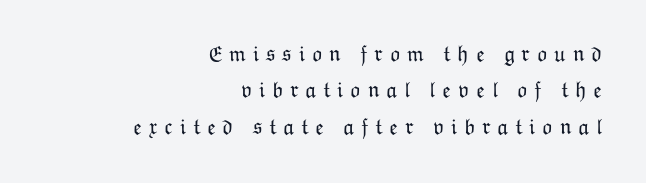
Ascenders rise straight up at ninety degrees. How are the letters spaced? Widely, with obvious added tracking. Just letters on the line, the space beneath them empty. In CSS terms this would be text-align: right.
